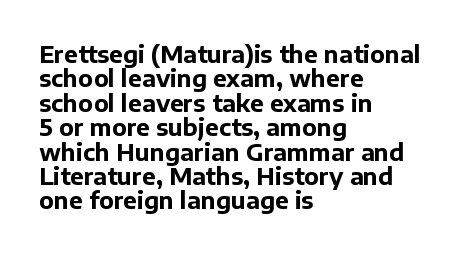
{"italic": "no", "bold": "yes", "underline": "no", "align": "left", "line_spacing": "tight", "line_spacing_ratio": 1.06, "letter_spacing": "normal", "letter_spacing_em": 0.0, "glyph_px": 23}
